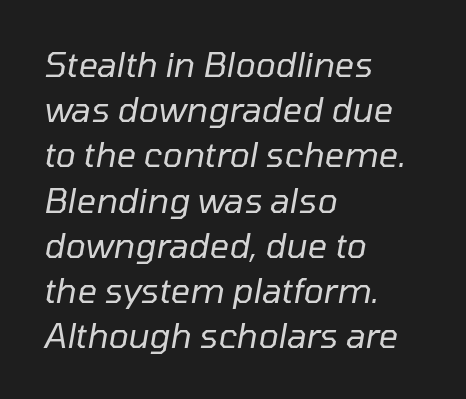
How are the letters spaced? Ordinarily, with no added tracking. Caption: multi-line text, flush left, ragged right. Is there much room between lines? A standard amount, neither cramped nor airy. Letters have the restrained weight of plain body copy at most.
